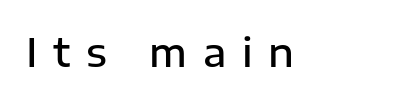
The image shows 39 px semibold sans-serif type, upright; set unusually wide letter spacing (+0.4 em), not underlined; low stroke contrast and a medium x-height.
